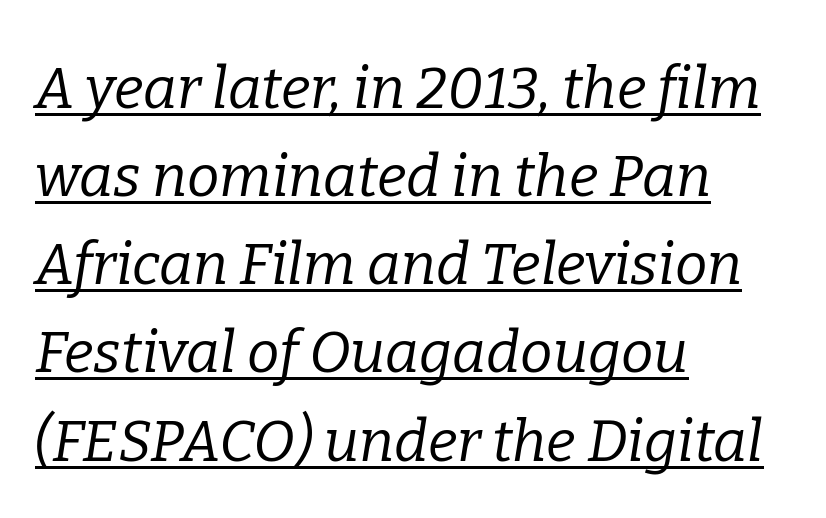
The image shows 58 px regular-weight serif type, italic (leaning right); set left-aligned, normal line spacing (1.52x), normal letter spacing, underlined; low stroke contrast and a medium x-height.
